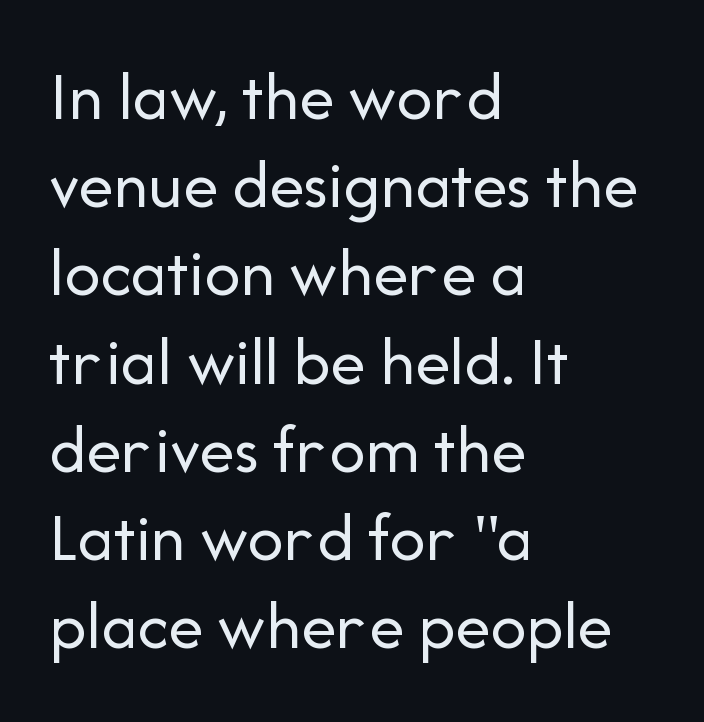
Q: Is the text bold? A: No.
Q: Is the text italic (slanted)? A: No, it is upright.
Q: Is the typeface a serif or a sans-serif typeface? A: Sans-serif.
Q: Is the text underlined? A: No.
Q: How is the paragraph aligned? A: Left-aligned.
Q: Is the spacing between letters normal or unusually wide? A: Normal.
Q: Is the spacing between lines tight, normal or loose? A: Normal.
Q: Width (condensed, normal, or wide)? A: Normal.
Q: Stroke contrast? A: Low.
Q: x-height? A: Medium.
Q: Monospaced? A: No.
